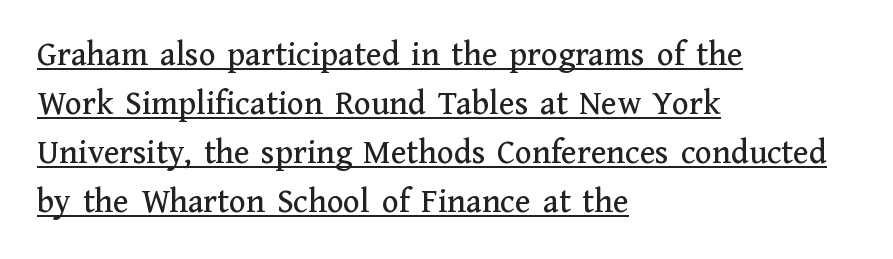
Q: Is the text italic (slanted)? A: No, it is upright.
Q: Is the typeface a serif or a sans-serif typeface? A: Serif.
Q: Is the text underlined? A: Yes.
Q: How is the paragraph aligned? A: Left-aligned.
Q: Is the spacing between letters normal or unusually wide? A: Normal.
Q: Is the spacing between lines tight, normal or loose? A: Normal.
Q: Width (condensed, normal, or wide)? A: Normal.
Q: Stroke contrast? A: Medium.
Q: x-height? A: Medium.
Q: Monospaced? A: No.
